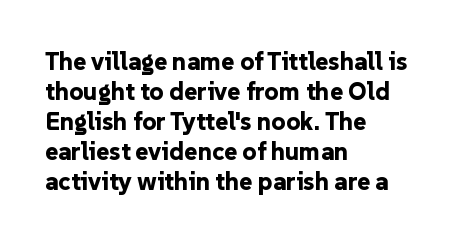
Default kerning and tracking; the words read as compact shapes. The letters stand upright; this is a roman face. Pretty heavy lettering here — definitely bold. The words here are not underlined.
